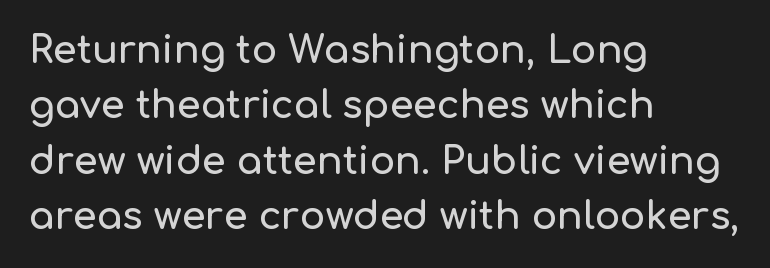
Q: Is the text italic (slanted)? A: No, it is upright.
Q: Is the typeface a serif or a sans-serif typeface? A: Sans-serif.
Q: Is the text underlined? A: No.
Q: How is the paragraph aligned? A: Left-aligned.
Q: Is the spacing between letters normal or unusually wide? A: Normal.
Q: Is the spacing between lines tight, normal or loose? A: Normal.
Q: Width (condensed, normal, or wide)? A: Normal.
Q: Stroke contrast? A: Low.
Q: x-height? A: Medium.
Q: Monospaced? A: No.
